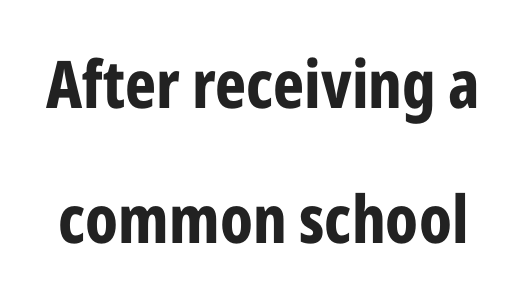
The face used here is rendered with its standard letterfit. The passage shown is typeset with a sans-serif family. The rendering uses natural spacing where letterforms have individual widths. You could fit nearly another row in the gap between these rows.
